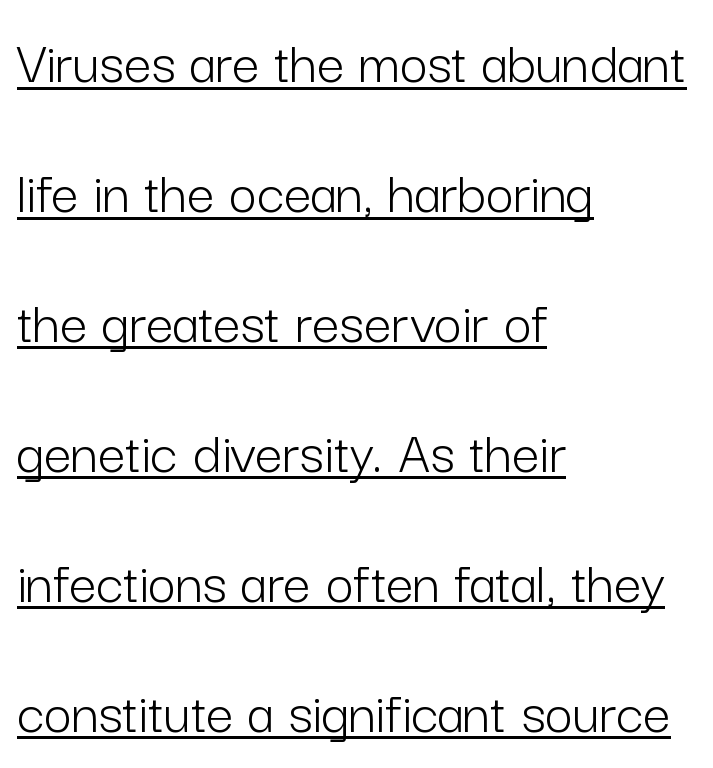
Underlining? Definitely there. Style check: upright. The letters look calm and open, with moderate or lighter stems. These lines are composed in type without serifs.
